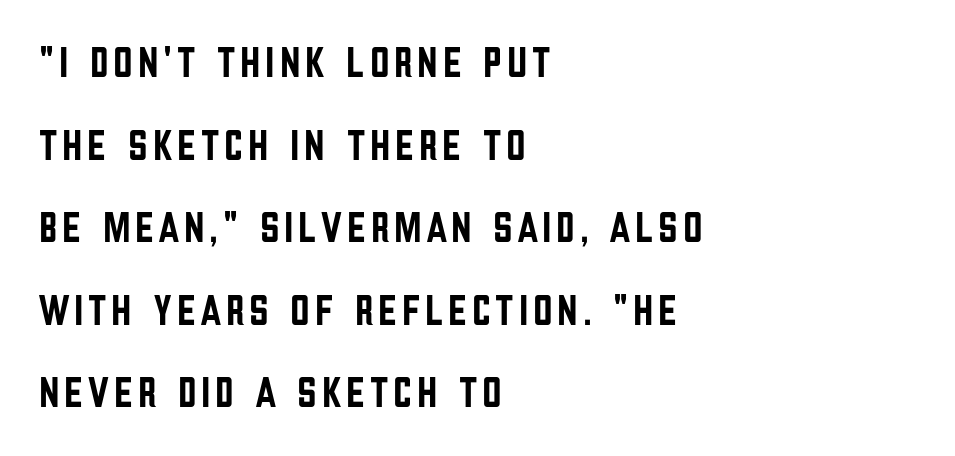
Q: Is the text italic (slanted)? A: No, it is upright.
Q: Is the typeface a serif or a sans-serif typeface? A: Sans-serif.
Q: Is the text underlined? A: No.
Q: How is the paragraph aligned? A: Left-aligned.
Q: Is the spacing between lines tight, normal or loose? A: Loose.
Q: Width (condensed, normal, or wide)? A: Condensed.
Q: Stroke contrast? A: Low.
Q: x-height? A: Large.
Q: Monospaced? A: No.
